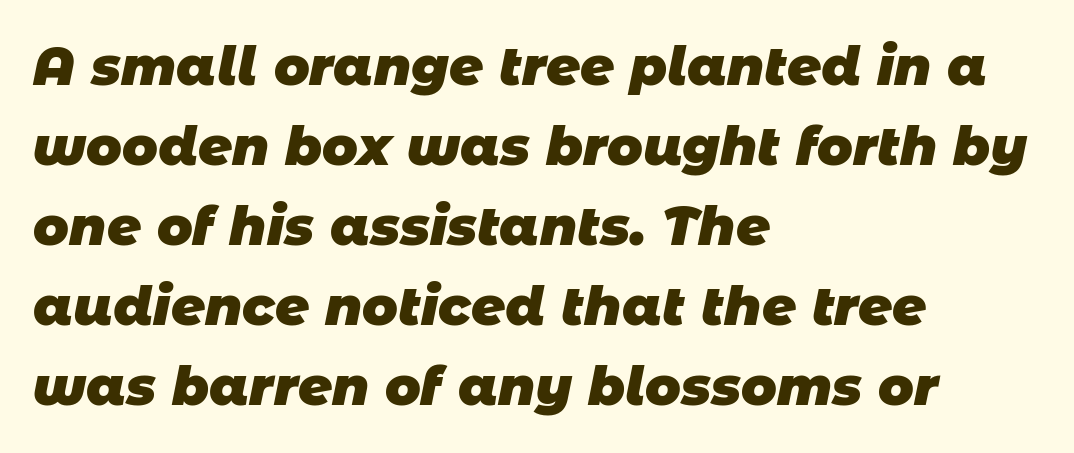
The image shows 53 px heavy sans-serif type; set left-aligned, normal line spacing (1.51x), normal letter spacing, not underlined; low stroke contrast and a large x-height.
